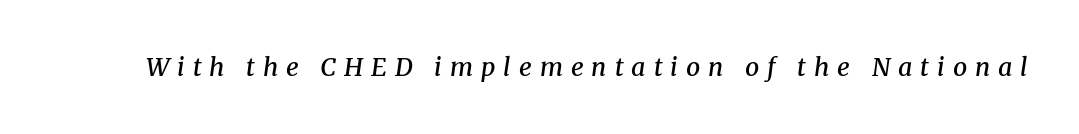
Lines of text with bare space underneath. Tracking here is generous; glyphs stand well apart from one another. Observe the lean: these are italic letterforms. Set as a demibold, roughly 600 on the weight scale.
